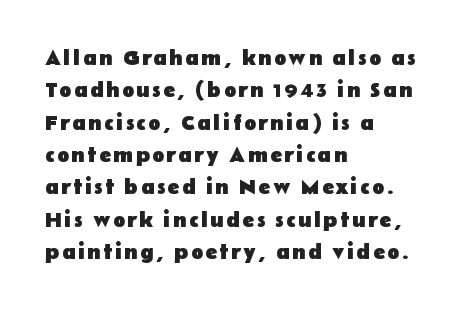
Q: Is the text bold? A: Yes.
Q: Is the text italic (slanted)? A: No, it is upright.
Q: Is the text underlined? A: No.
Q: How is the paragraph aligned? A: Left-aligned.
Q: Is the spacing between lines tight, normal or loose? A: Normal.
